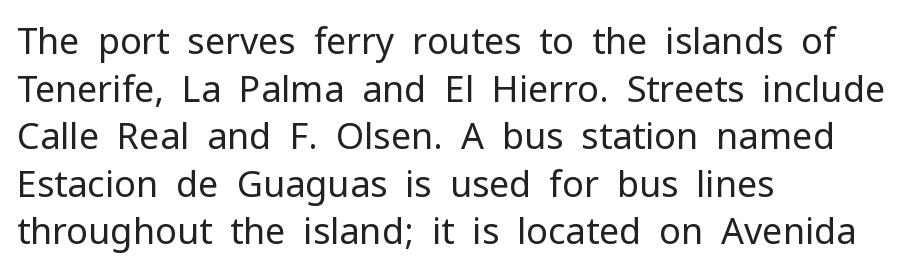
Observe the absence of serifs on each vertical stroke in this sample. Notice how descenders clear the ascenders below comfortably — that's standard leading. Line starts are locked; line ends wander. A typesetter would call this proportional, since set widths differ per character. The passage shown is not underscored anywhere. A typesetter would mark this as roman, not italic.
